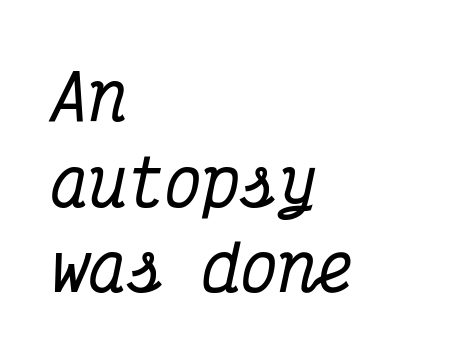
{"serif": "yes", "italic": "yes", "lean": "right", "slant_degrees": 12, "width": "condensed", "stroke_contrast": "medium", "x_height": "medium", "monospaced": "yes", "underline": "no", "align": "left", "line_spacing": "normal", "line_spacing_ratio": 1.36, "letter_spacing": "normal", "letter_spacing_em": 0.0, "glyph_px": 63}
